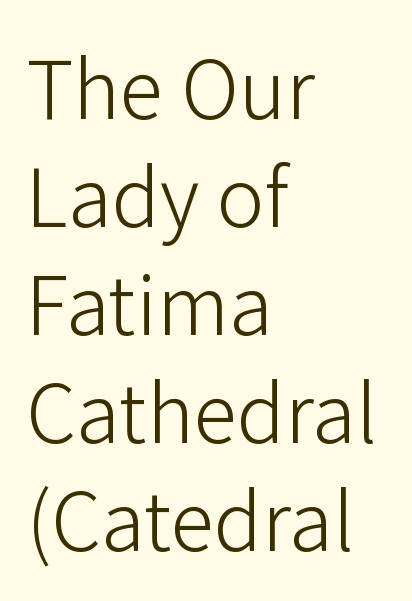
The image shows 80 px light sans-serif type, upright; set left-aligned, normal line spacing (1.35x), normal letter spacing, not underlined; low stroke contrast and a medium x-height.
